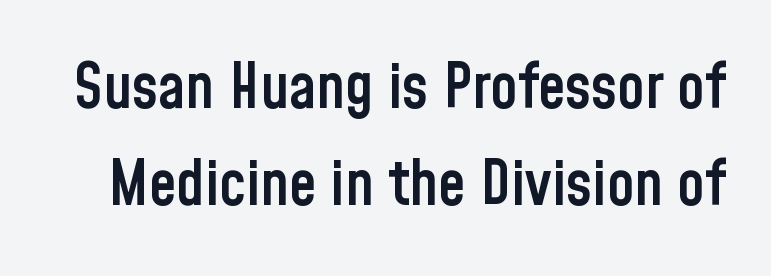
The image shows 62 px semibold, condensed sans-serif type, upright; set normal line spacing (1.56x), normal letter spacing, not underlined; low stroke contrast and a medium x-height.
